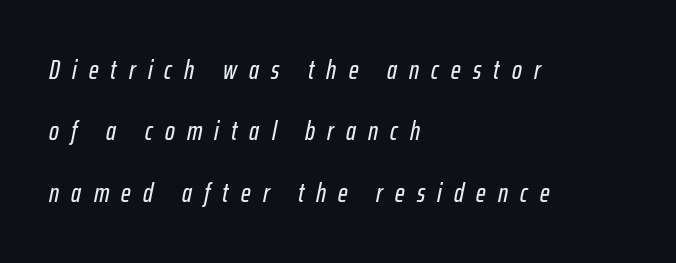
{"italic": "yes", "lean": "right", "slant_degrees": 12, "underline": "no", "align": "left", "line_spacing": "loose", "line_spacing_ratio": 2.36, "letter_spacing": "wide", "letter_spacing_em": 0.47, "glyph_px": 26}
